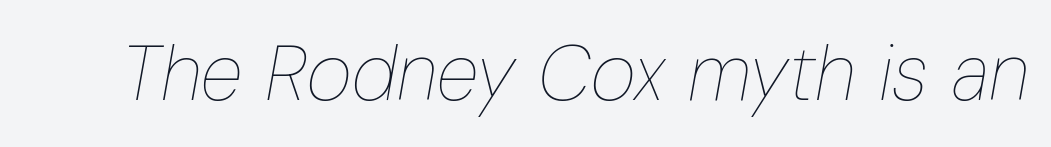
{"italic": "yes", "lean": "right", "slant_degrees": 10, "bold": "no", "weight": "thin", "width": "condensed", "stroke_contrast": "low", "x_height": "medium", "monospaced": "no", "underline": "no", "letter_spacing": "normal", "letter_spacing_em": 0.0, "glyph_px": 78}
